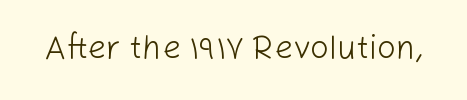
{"serif": "no", "italic": "no", "bold": "no", "weight": "light", "width": "normal", "stroke_contrast": "low", "x_height": "medium", "monospaced": "no", "underline": "no", "letter_spacing": "normal", "letter_spacing_em": 0.0, "glyph_px": 33}
